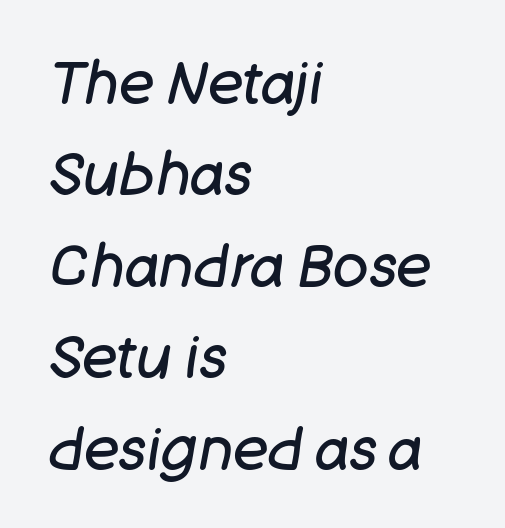
Q: Is the text bold? A: No.
Q: Is the text italic (slanted)? A: Yes, it leans right by about 11 degrees.
Q: Is the text underlined? A: No.
Q: How is the paragraph aligned? A: Left-aligned.
Q: Is the spacing between letters normal or unusually wide? A: Normal.
Q: Is the spacing between lines tight, normal or loose? A: Normal.
Q: Width (condensed, normal, or wide)? A: Normal.
Q: Stroke contrast? A: Low.
Q: x-height? A: Large.
Q: Monospaced? A: No.
